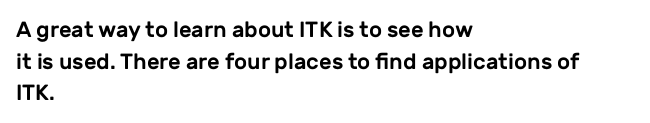
{"italic": "no", "underline": "no", "align": "left", "line_spacing": "normal", "line_spacing_ratio": 1.44, "letter_spacing": "normal", "letter_spacing_em": 0.0, "glyph_px": 22}
